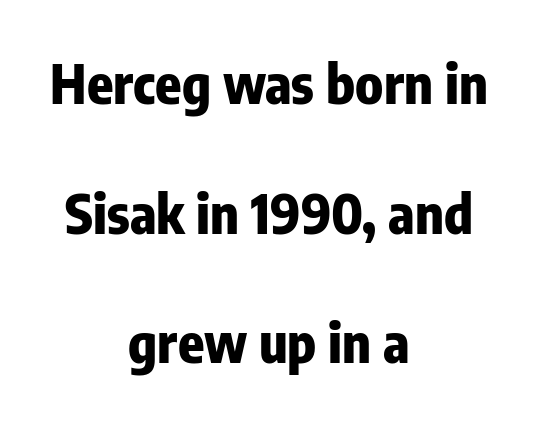
A typesetter would call this proportional, since set widths differ per character. The lettering stays uniformly vertical, giving the passage a roman look. The designer dialed line spacing up above the default. Both edges are ragged and mirror each other, which tells us the setting is centered. Heft: maximum for text — a bold. The horizontal fit of the characters is conventional and even.
